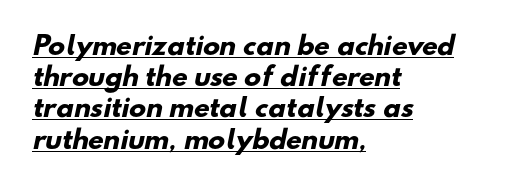
Plenty of ink on the page — the face is bold. These characters rest on top of a visible drawn line. Students, note that the glyphs here touch the page at normal intervals. Horizontal alignment here is leftward, the default for most running prose. This sample keeps an unexceptional amount of space between lines.
